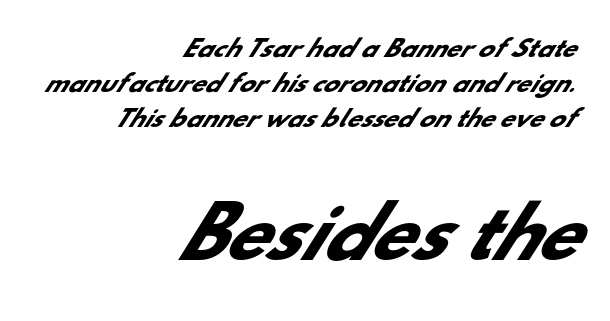
The baseline area is clear. The typeface chosen for these lines omits serifs. Every letter is thick-stroked: bold, no question. The following chunk of copy outweighs the initial chunk in type size.
